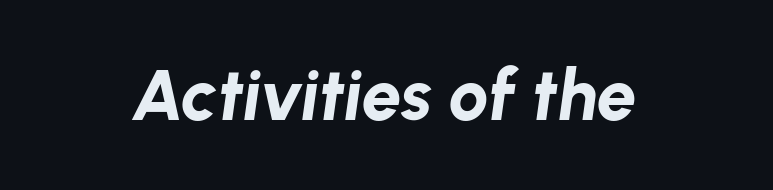
The image shows 71 px bold type, italic (leaning right); set normal letter spacing, not underlined; low stroke contrast and a medium x-height.
